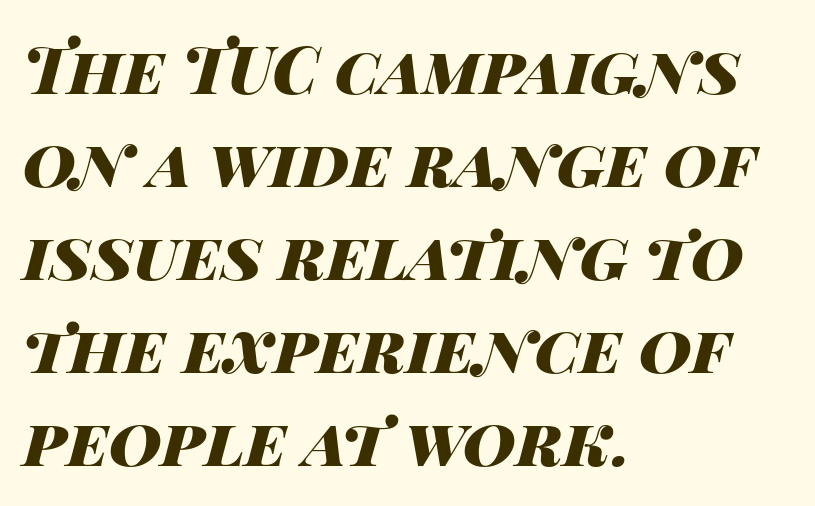
Q: Is the text bold? A: Yes.
Q: Is the text italic (slanted)? A: Yes, it leans right by about 14 degrees.
Q: Is the text underlined? A: No.
Q: How is the paragraph aligned? A: Left-aligned.
Q: Is the spacing between letters normal or unusually wide? A: Normal.
Q: Is the spacing between lines tight, normal or loose? A: Normal.
Q: Width (condensed, normal, or wide)? A: Wide.
Q: Stroke contrast? A: High.
Q: x-height? A: Large.
Q: Monospaced? A: No.
